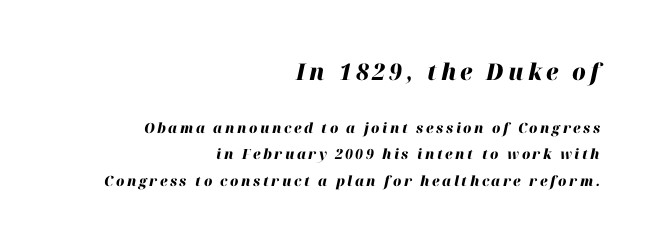
The image shows 23 px bold type, italic (leaning right); set right-aligned, loose line spacing (1.92x), not underlined; the first (top) block is 1.64x larger.
